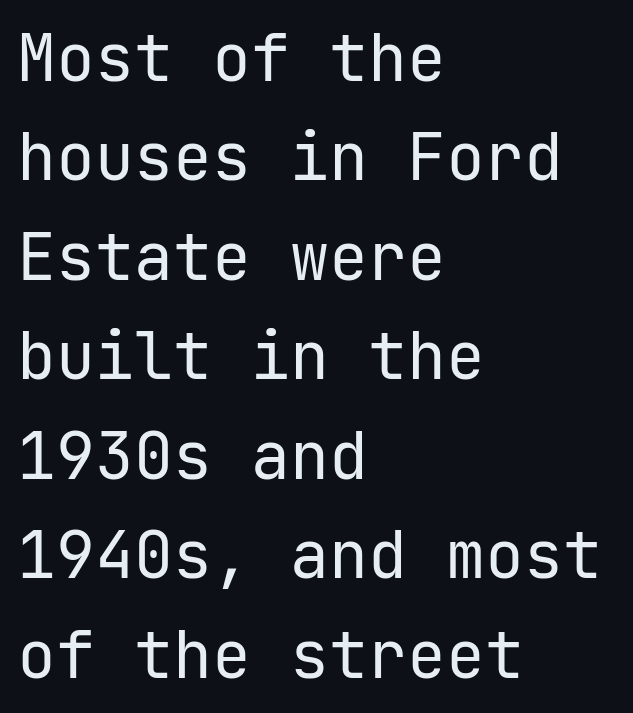
Q: Is the text bold? A: No.
Q: Is the text italic (slanted)? A: No, it is upright.
Q: Is the typeface a serif or a sans-serif typeface? A: Sans-serif.
Q: Is the text underlined? A: No.
Q: How is the paragraph aligned? A: Left-aligned.
Q: Is the spacing between letters normal or unusually wide? A: Normal.
Q: Is the spacing between lines tight, normal or loose? A: Normal.
Q: Width (condensed, normal, or wide)? A: Normal.
Q: Stroke contrast? A: Low.
Q: x-height? A: Medium.
Q: Monospaced? A: Yes.
